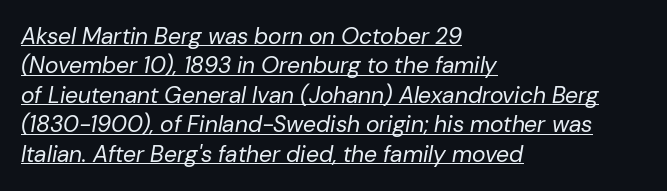
{"italic": "yes", "lean": "right", "slant_degrees": 10, "bold": "no", "underline": "yes", "align": "left", "line_spacing": "normal", "line_spacing_ratio": 1.28, "letter_spacing": "normal", "letter_spacing_em": 0.0, "glyph_px": 23}
